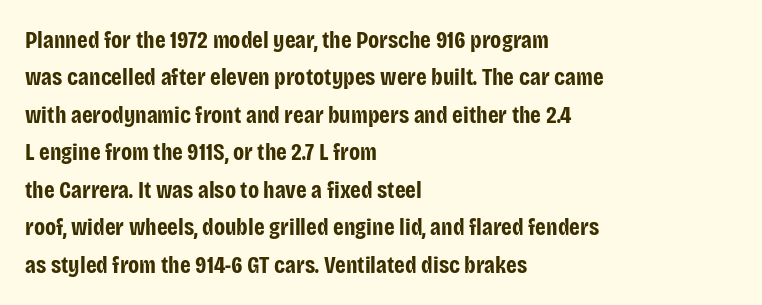
Q: Is the text bold? A: Yes.
Q: Is the text italic (slanted)? A: No, it is upright.
Q: Is the text underlined? A: No.
Q: How is the paragraph aligned? A: Left-aligned.
Q: Is the spacing between letters normal or unusually wide? A: Normal.
Q: Is the spacing between lines tight, normal or loose? A: Normal.
